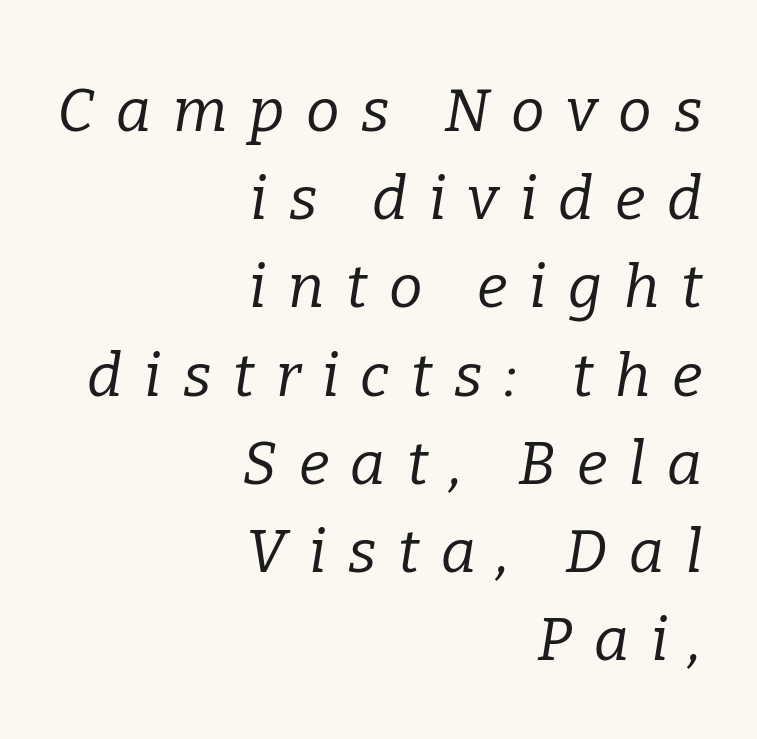
The image shows 60 px regular-weight serif type, italic (leaning right); set right-aligned, normal line spacing (1.47x), unusually wide letter spacing (+0.36 em), not underlined; low stroke contrast and a medium x-height.
